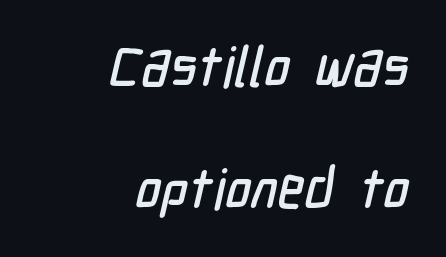
The image shows 56 px condensed sans-serif type; set right-aligned, loose line spacing (2.17x), normal letter spacing, not underlined; low stroke contrast and a medium x-height.
